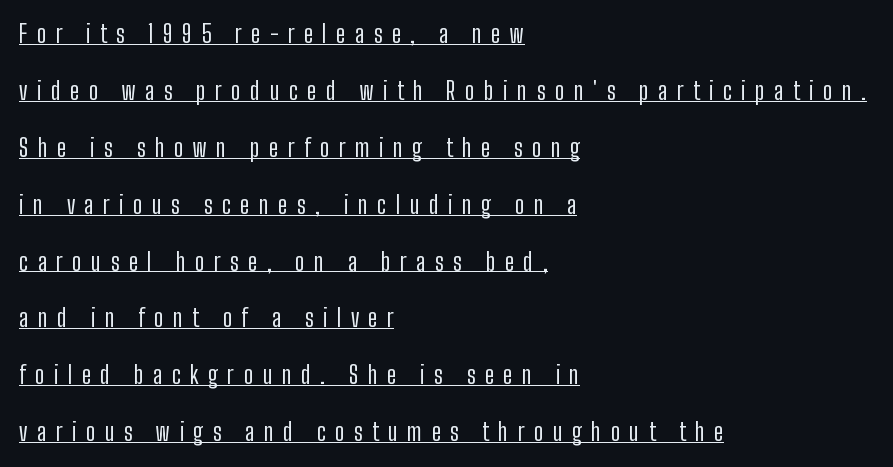
Reading down the block, your eye returns to a fixed left position each line. A rule runs beneath these lines of type. Observe the wide spacing: letters keep a clear distance from each other. Counters stay open thanks to moderate or lighter strokes. The specimen reads as upright at a glance. Is there much room between lines? Yes — plenty of vertical air separates them.
